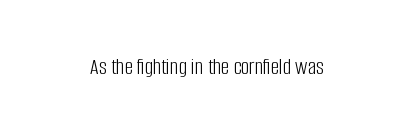
Q: Is the text bold? A: No.
Q: Is the text italic (slanted)? A: No, it is upright.
Q: Is the text underlined? A: No.
Q: Is the spacing between letters normal or unusually wide? A: Normal.
